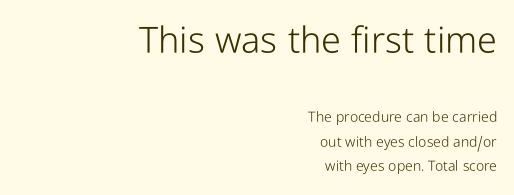
The image shows 36 px light, condensed sans-serif type, upright; set right-aligned, line spacing 1.74x, normal letter spacing, not underlined; the first (top) block is 2.57x larger; low stroke contrast and a medium x-height.
